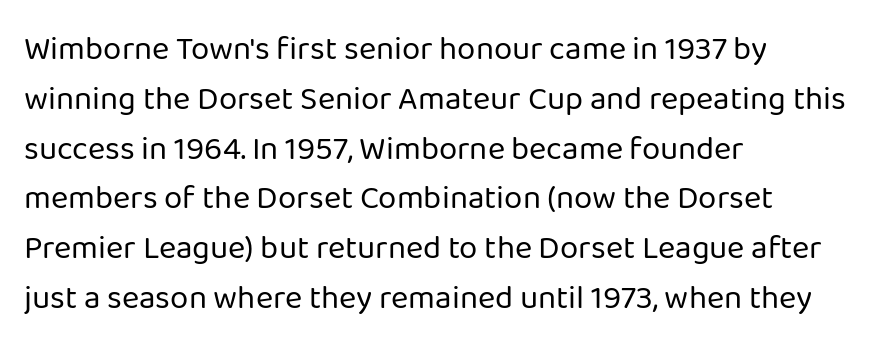
The image shows 33 px regular-weight sans-serif type, upright; set left-aligned, normal line spacing (1.51x), normal letter spacing, not underlined; low stroke contrast and a medium x-height.
